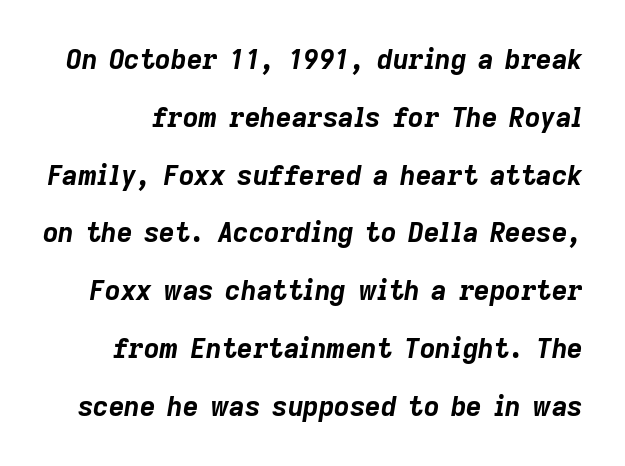
{"italic": "yes", "lean": "right", "slant_degrees": 9, "bold": "yes", "underline": "no", "line_spacing": "loose", "line_spacing_ratio": 2.14, "letter_spacing": "normal", "letter_spacing_em": 0.0, "glyph_px": 27}
